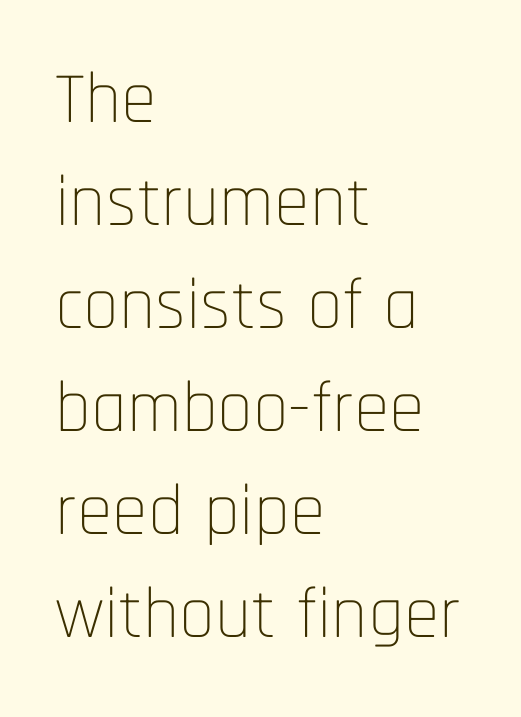
Does the type have serifs? No, each stem ends abruptly. You could not count columns in this text — the font is proportionally spaced. Regarding leading, the lines here are spaced in the standard way. Where is the straight margin? On the left. Italic: no, the glyphs are upright roman. Is the letter spacing exaggerated? No — it looks like the ordinary default.
